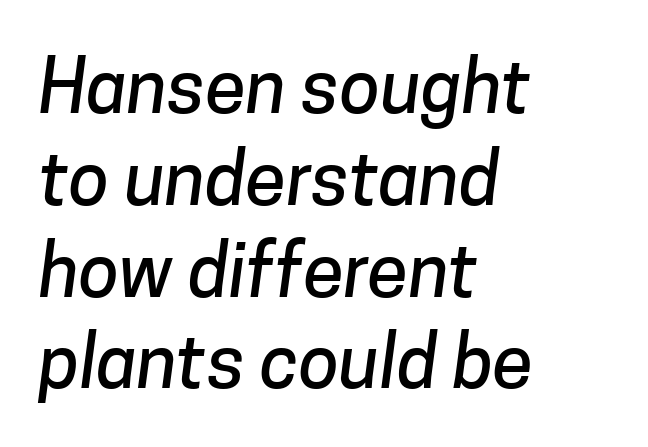
{"serif": "no", "width": "normal", "stroke_contrast": "low", "x_height": "medium", "monospaced": "no", "underline": "no", "align": "left", "line_spacing_ratio": 1.24, "letter_spacing": "normal", "letter_spacing_em": 0.0, "glyph_px": 74}
